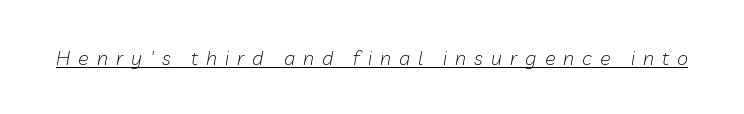
The image shows 20 px text type, italic (leaning right); set unusually wide letter spacing (+0.4 em), underlined.
